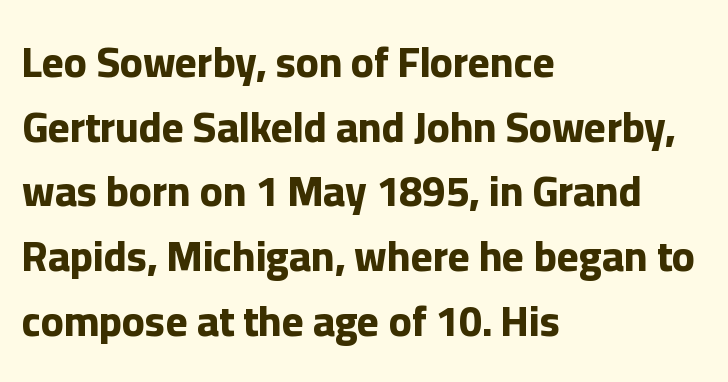
The image shows 42 px bold sans-serif type, upright; set left-aligned, normal line spacing (1.54x), normal letter spacing, not underlined; low stroke contrast and a medium x-height.
